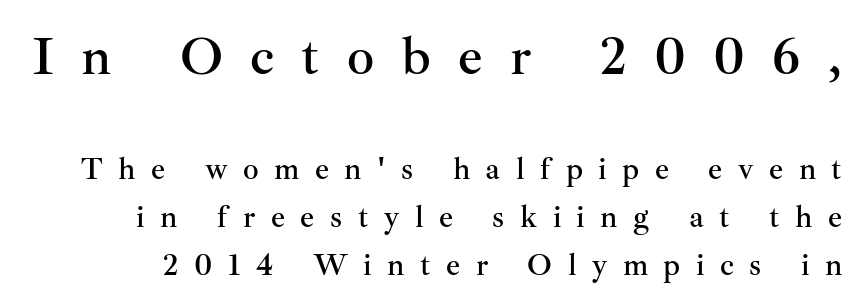
The image shows 54 px serif type, upright; set normal line spacing (1.55x), unusually wide letter spacing (+0.5 em), not underlined; the first (top) block is 1.74x larger; medium stroke contrast and a small x-height.
